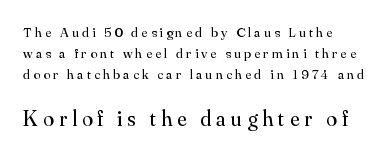
No heavy texture on the line: the type isn't bold. Between one letter and the next there's a generous, obvious gap. The line-height multiplier appears to be the usual default. No word sits above an underline.
